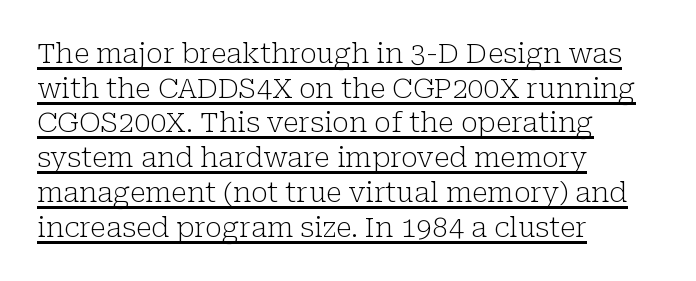
Q: Is the text bold? A: No.
Q: Is the text italic (slanted)? A: No, it is upright.
Q: Is the typeface a serif or a sans-serif typeface? A: Serif.
Q: Is the text underlined? A: Yes.
Q: How is the paragraph aligned? A: Left-aligned.
Q: Is the spacing between letters normal or unusually wide? A: Normal.
Q: Width (condensed, normal, or wide)? A: Normal.
Q: Stroke contrast? A: Low.
Q: x-height? A: Medium.
Q: Monospaced? A: No.
